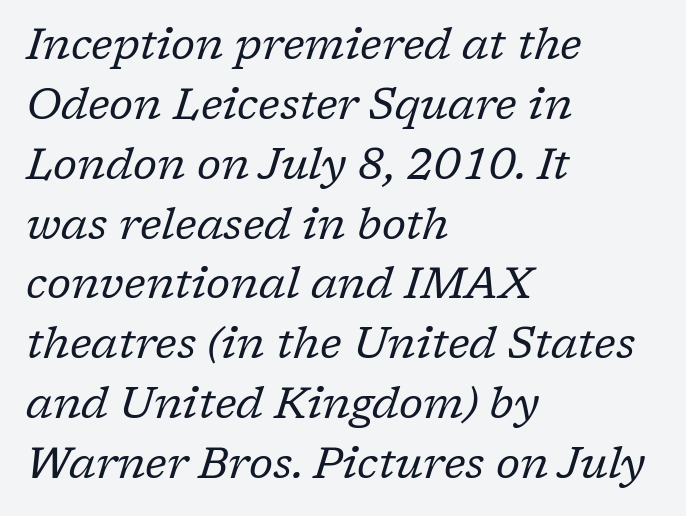
The image shows 44 px regular-weight serif type, italic (leaning right); set left-aligned, normal line spacing (1.36x), normal letter spacing, not underlined; low stroke contrast and a medium x-height.
